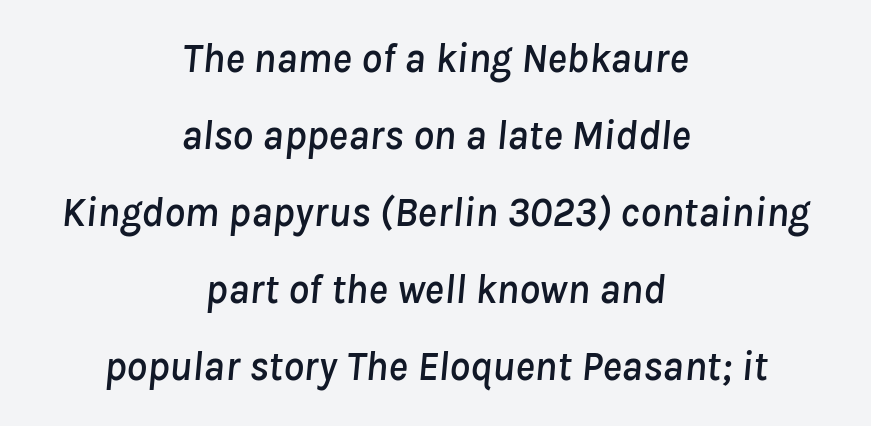
The image shows 41 px text type, italic (leaning right); set centered, line spacing 1.88x, normal letter spacing, not underlined; low stroke contrast and a medium x-height.
